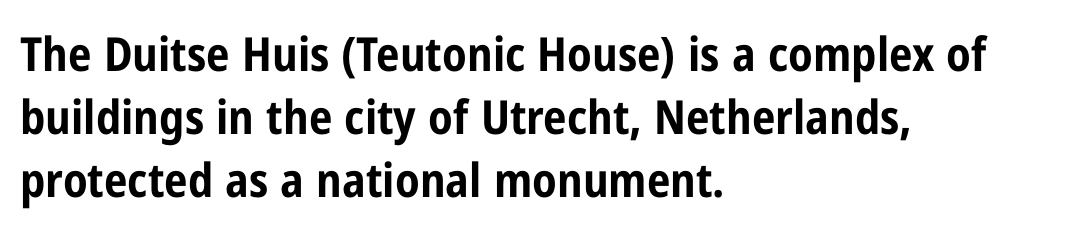
The image shows 47 px bold, condensed sans-serif type, upright; set left-aligned, normal line spacing (1.34x), normal letter spacing, not underlined; low stroke contrast and a medium x-height.
